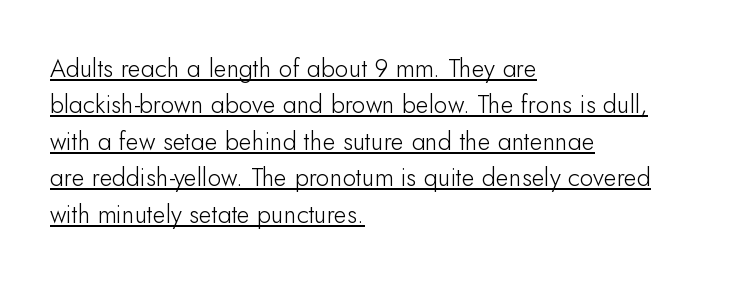
{"italic": "no", "bold": "no", "underline": "yes", "align": "left", "line_spacing": "normal", "line_spacing_ratio": 1.46, "letter_spacing": "normal", "letter_spacing_em": 0.0, "glyph_px": 25}
